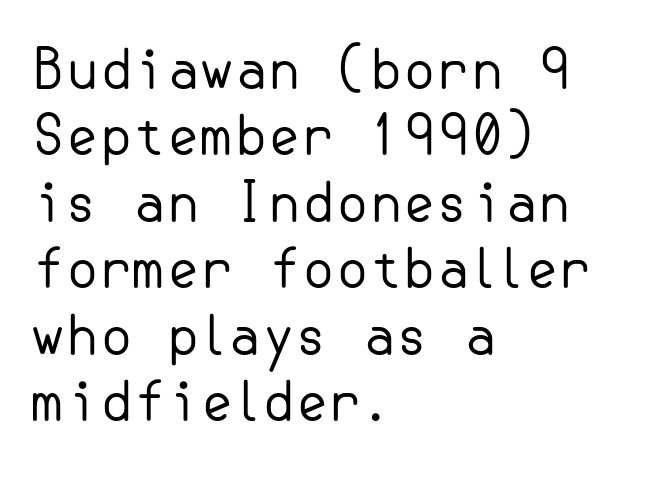
Q: Is the text bold? A: No.
Q: Is the text italic (slanted)? A: No, it is upright.
Q: Is the typeface a serif or a sans-serif typeface? A: Sans-serif.
Q: Is the text underlined? A: No.
Q: How is the paragraph aligned? A: Left-aligned.
Q: Is the spacing between letters normal or unusually wide? A: Normal.
Q: Width (condensed, normal, or wide)? A: Normal.
Q: Stroke contrast? A: Low.
Q: x-height? A: Small.
